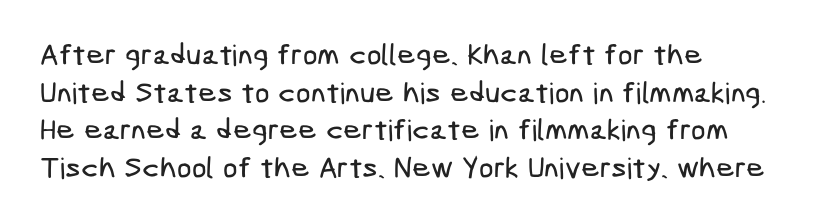
The typeface chosen for these lines omits serifs. The line-height multiplier appears to be the usual default. Check under the words: just untouched page. The rendering keeps characters at their native spacing. Where is the straight margin? On the left.
